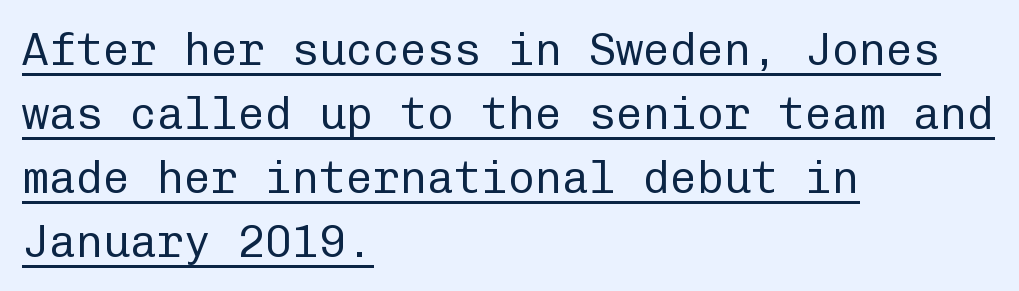
These characters rest on top of a visible drawn line. The font's upright variant was chosen for this text. Left-aligned paragraph, ragged on the right. The rendering uses typewriter-style spacing with identical character cells.
